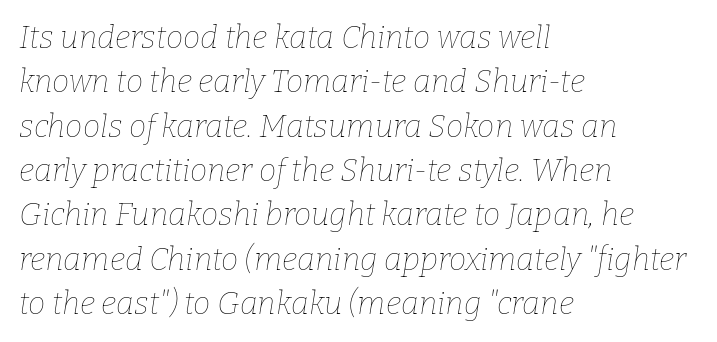
The image shows 31 px thin type, italic (leaning right); set left-aligned, normal line spacing (1.43x), normal letter spacing, not underlined; low stroke contrast and a medium x-height.
